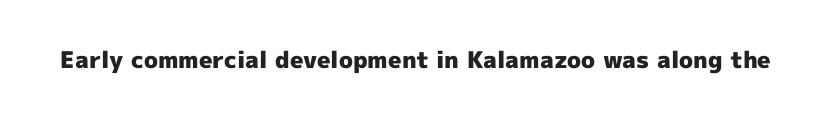
The image shows 23 px bold type, upright; set normal letter spacing, not underlined.
